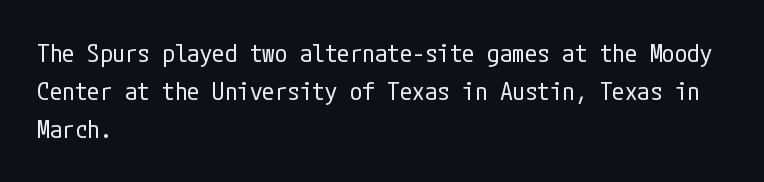
The image shows 25 px text type, upright; set left-aligned, normal line spacing (1.53x), normal letter spacing, not underlined.
